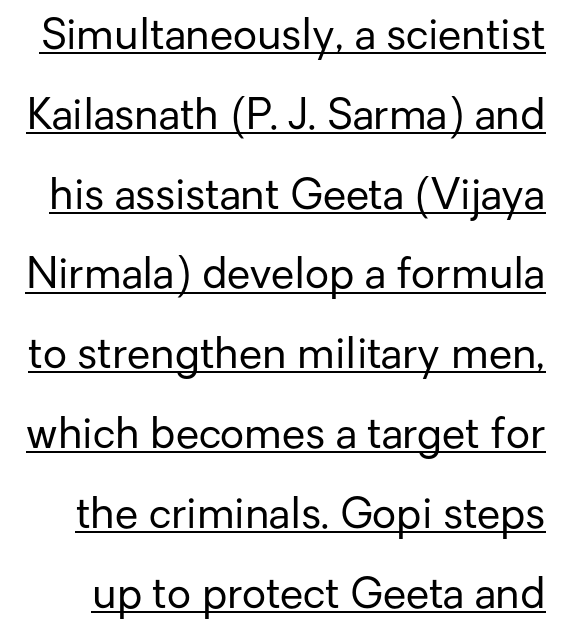
Q: Is the text bold? A: No.
Q: Is the text italic (slanted)? A: No, it is upright.
Q: Is the typeface a serif or a sans-serif typeface? A: Sans-serif.
Q: Is the text underlined? A: Yes.
Q: Is the spacing between letters normal or unusually wide? A: Normal.
Q: Is the spacing between lines tight, normal or loose? A: Loose.
Q: Width (condensed, normal, or wide)? A: Normal.
Q: Stroke contrast? A: Low.
Q: x-height? A: Medium.
Q: Monospaced? A: No.
